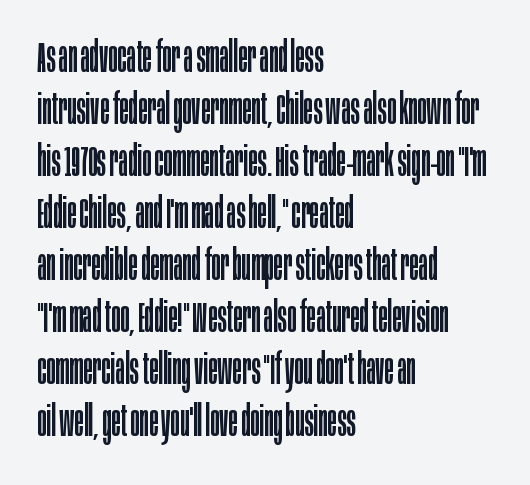
Q: Is the text bold? A: No.
Q: Is the text italic (slanted)? A: No, it is upright.
Q: Is the typeface a serif or a sans-serif typeface? A: Sans-serif.
Q: Is the text underlined? A: No.
Q: How is the paragraph aligned? A: Left-aligned.
Q: Is the spacing between letters normal or unusually wide? A: Normal.
Q: Width (condensed, normal, or wide)? A: Condensed.
Q: Stroke contrast? A: Low.
Q: x-height? A: Large.
Q: Monospaced? A: No.
